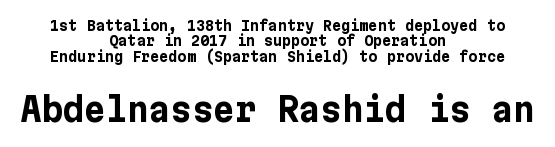
The image shows 33 px bold sans-serif type, upright; set centered, tight line spacing (1.09x), normal letter spacing, not underlined; the second (bottom) block is 2.36x larger; low stroke contrast and a medium x-height.
